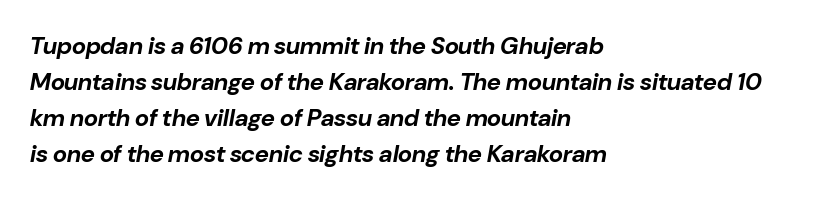
{"italic": "yes", "lean": "right", "slant_degrees": 10, "bold": "yes", "underline": "no", "align": "left", "line_spacing": "normal", "line_spacing_ratio": 1.5, "letter_spacing": "normal", "letter_spacing_em": 0.0, "glyph_px": 24}
